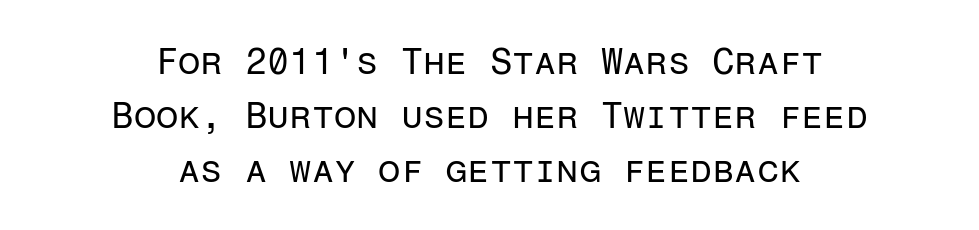
Q: Is the text bold? A: No.
Q: Is the text italic (slanted)? A: No, it is upright.
Q: Is the typeface a serif or a sans-serif typeface? A: Sans-serif.
Q: Is the text underlined? A: No.
Q: How is the paragraph aligned? A: Centered.
Q: Is the spacing between letters normal or unusually wide? A: Normal.
Q: Is the spacing between lines tight, normal or loose? A: Normal.
Q: Width (condensed, normal, or wide)? A: Normal.
Q: Stroke contrast? A: Low.
Q: x-height? A: Medium.
Q: Monospaced? A: Yes.
